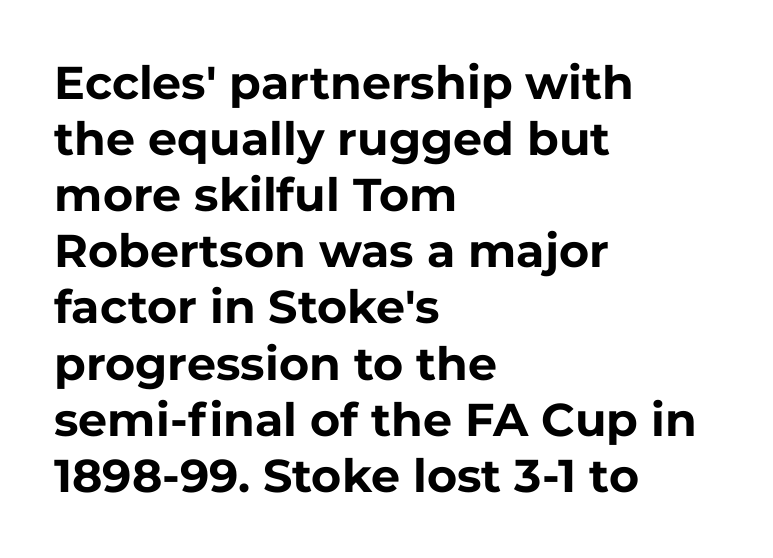
The image shows 46 px bold sans-serif type, upright; set left-aligned, line spacing 1.22x, normal letter spacing, not underlined; low stroke contrast and a medium x-height.
